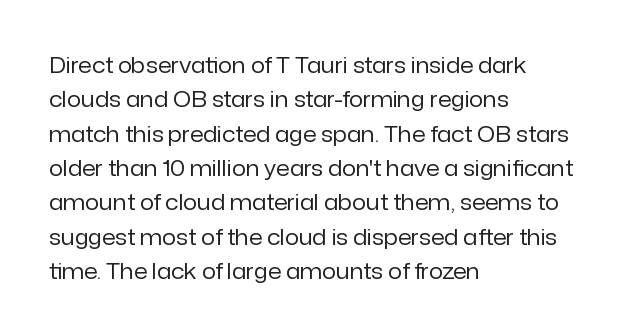
The image shows 22 px text type, upright; set left-aligned, normal line spacing (1.56x), normal letter spacing, not underlined.
